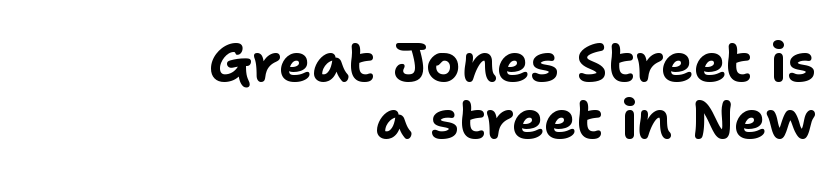
{"serif": "no", "italic": "no", "bold": "yes", "weight": "bold", "width": "normal", "stroke_contrast": "low", "x_height": "medium", "monospaced": "no", "underline": "no", "align": "right", "line_spacing": "tight", "line_spacing_ratio": 1.05, "letter_spacing": "normal", "letter_spacing_em": 0.0, "glyph_px": 54}
